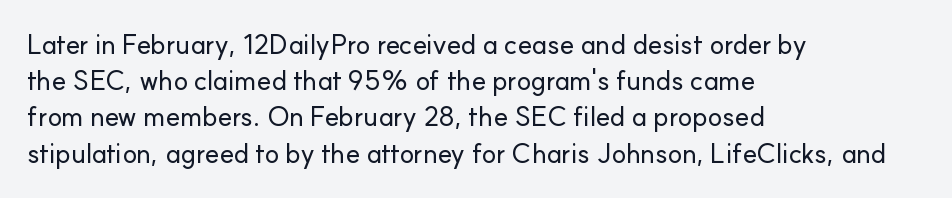
{"italic": "no", "underline": "no", "align": "left", "line_spacing": "normal", "line_spacing_ratio": 1.34, "letter_spacing": "normal", "letter_spacing_em": 0.0, "glyph_px": 27}
